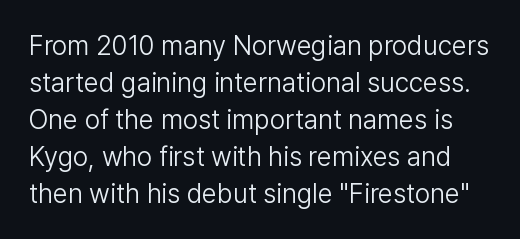
Q: Is the text bold? A: No.
Q: Is the text italic (slanted)? A: No, it is upright.
Q: Is the text underlined? A: No.
Q: Is the spacing between letters normal or unusually wide? A: Normal.
Q: Is the spacing between lines tight, normal or loose? A: Normal.
